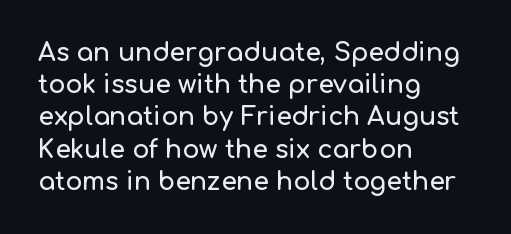
Q: Is the text italic (slanted)? A: No, it is upright.
Q: Is the text underlined? A: No.
Q: How is the paragraph aligned? A: Left-aligned.
Q: Is the spacing between letters normal or unusually wide? A: Normal.
Q: Is the spacing between lines tight, normal or loose? A: Normal.
